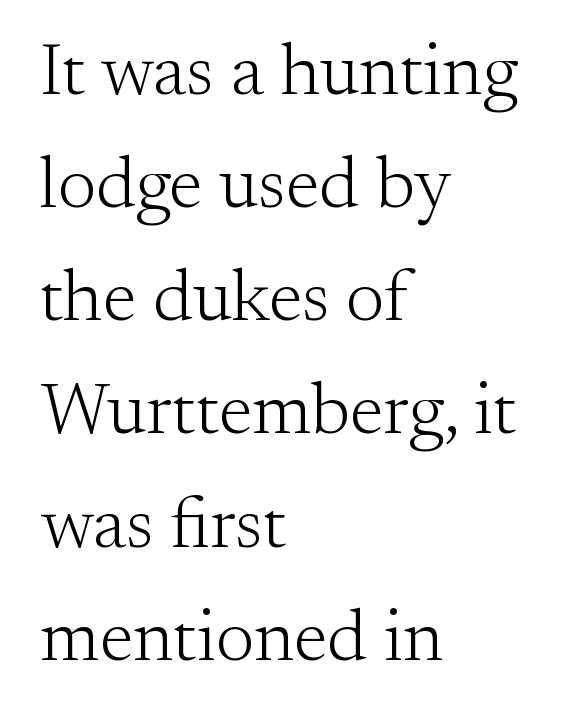
The image shows 73 px light serif type, upright; set left-aligned, normal line spacing (1.55x), normal letter spacing, not underlined; medium stroke contrast and a small x-height.
